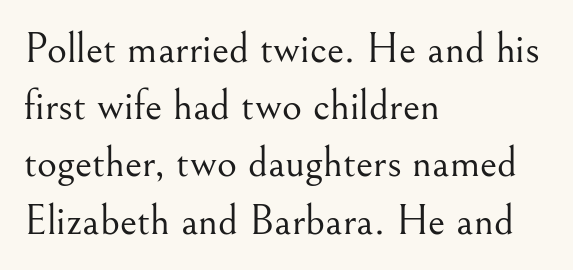
Each line starts at the same left margin while the right side varies. This is serif lettering, the kind often seen in printed books. Do the characters align in a grid? No, the font is proportional. A bare baseline throughout the passage.
